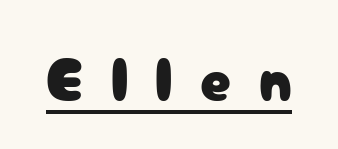
The image shows 61 px sans-serif type, upright; set unusually wide letter spacing (+0.45 em), underlined; low stroke contrast and a medium x-height.
